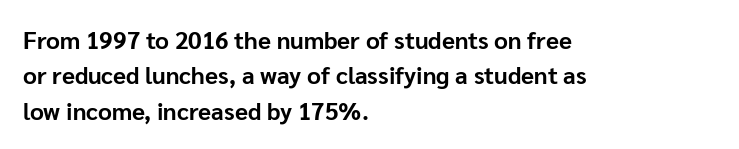
Q: Is the text bold? A: Yes.
Q: Is the text italic (slanted)? A: No, it is upright.
Q: Is the text underlined? A: No.
Q: How is the paragraph aligned? A: Left-aligned.
Q: Is the spacing between letters normal or unusually wide? A: Normal.
Q: Is the spacing between lines tight, normal or loose? A: Normal.
